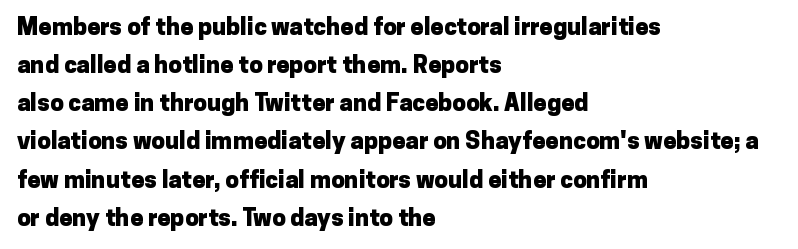
Any mark beneath the type? The region is blank. The letters stand upright; this is a roman face. The type is set solid horizontally, with unmodified tracking. Which margin do the lines hug? The left one — the right edge is uneven. The rendering uses a bold face; every stroke is thick and dark.
